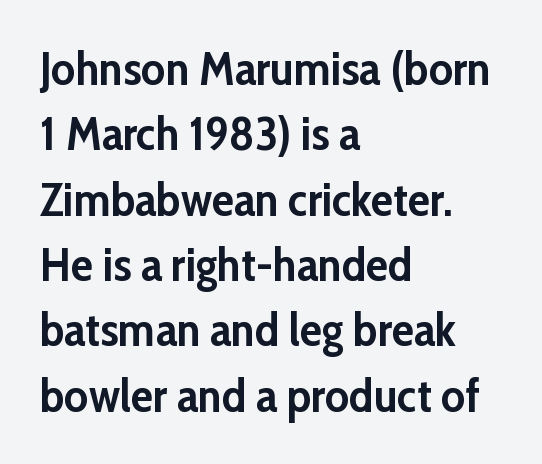
A sans-serif font was chosen for this passage. The letters sit at their default tracking, neither squeezed nor spread. Think of a printed novel: that variable character pitch is what you see here. The typesetting leans heavy: a genuine bold. Compared with typical paragraphs, the rows here are spaced about the same. Ordinary non-slanted type is in use.
